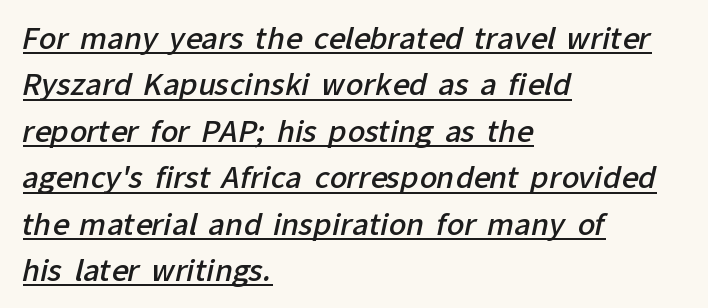
{"serif": "no", "bold": "semi", "weight": "semibold", "width": "normal", "stroke_contrast": "low", "x_height": "medium", "monospaced": "no", "underline": "yes", "align": "left", "line_spacing": "normal", "line_spacing_ratio": 1.6, "letter_spacing": "normal", "letter_spacing_em": 0.0, "glyph_px": 29}
